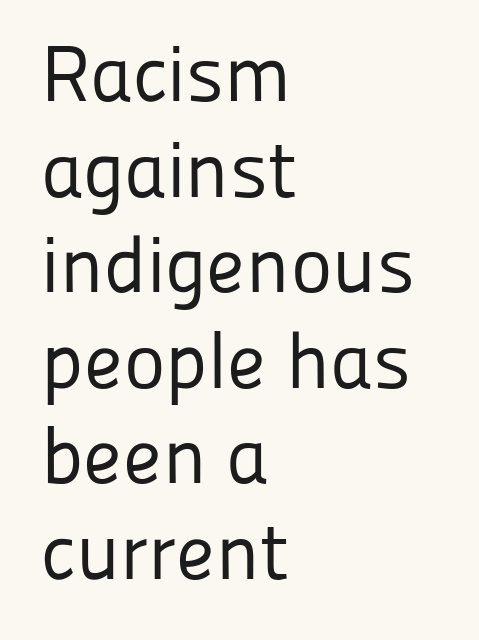
This rendering employs a face without finishing strokes, i.e., a sans-serif. Words appear dense and cohesive because spacing is normal. These lines were composed using upright roman letters. Spacing verdict: proportional, widths tailored to each character.
